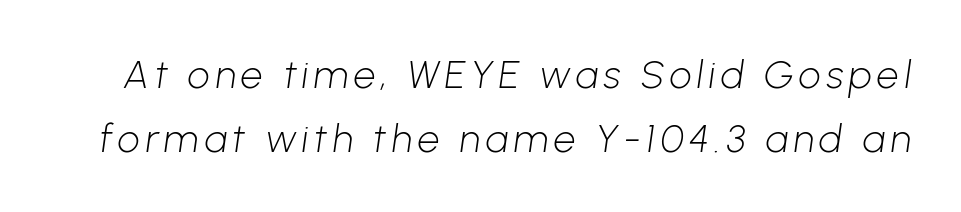
Leading: standard. The zone under the glyphs is completely vacant. Think of a printed novel: that variable character pitch is what you see here. The letters look calm and open, with moderate or lighter stems. Serifs: no, the terminals of the letterforms are clean.
